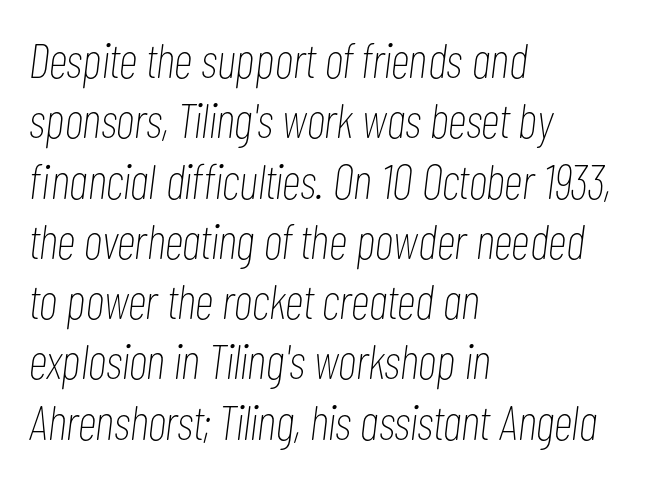
The image shows 49 px thin, condensed type, italic (leaning right); set left-aligned, line spacing 1.23x, normal letter spacing, not underlined; low stroke contrast and a medium x-height.
